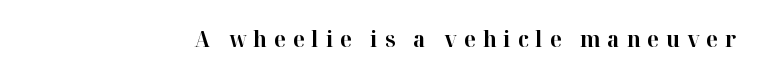
This sample uses an upright cut, with every glyph sitting square on the baseline. In terms of letterspacing, this is a distinctly airy, spread setting. The glyphs are unaccompanied by any horizontal stroke below them. A dark, heavy texture on the line: the type is bold.
